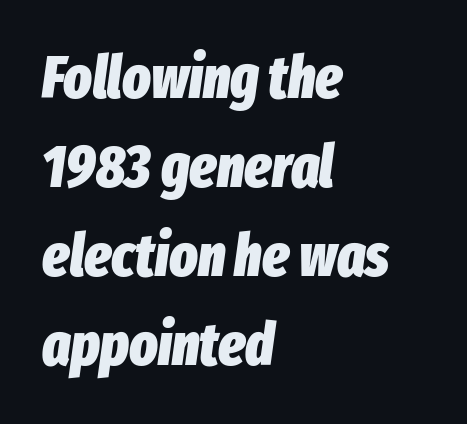
Q: Is the text bold? A: Yes.
Q: Is the text italic (slanted)? A: Yes, it leans right by about 8 degrees.
Q: Is the text underlined? A: No.
Q: How is the paragraph aligned? A: Left-aligned.
Q: Is the spacing between letters normal or unusually wide? A: Normal.
Q: Is the spacing between lines tight, normal or loose? A: Normal.
Q: Width (condensed, normal, or wide)? A: Condensed.
Q: Stroke contrast? A: Low.
Q: x-height? A: Medium.
Q: Monospaced? A: No.
